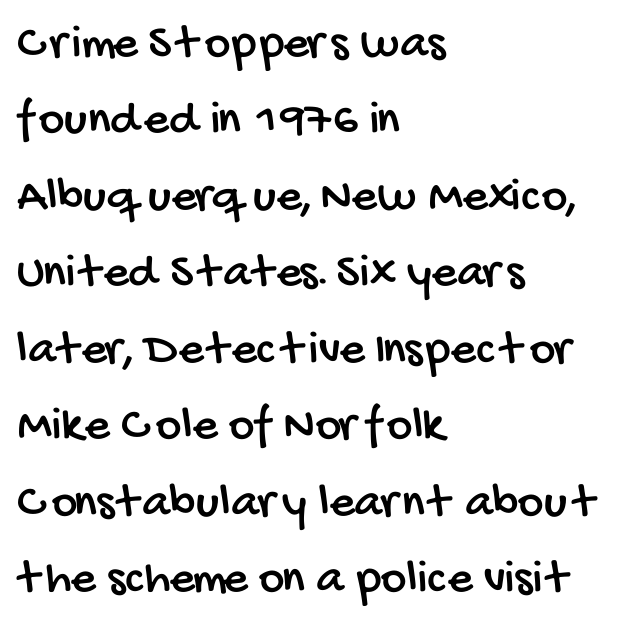
Vertically, the passage feels balanced, rows spaced as you'd expect. Letter spacing: default. These lines are rendered in a variable-pitch font. Plain, unruled lines of type. Is this a sans? Yes — the strokes have no serifs.
